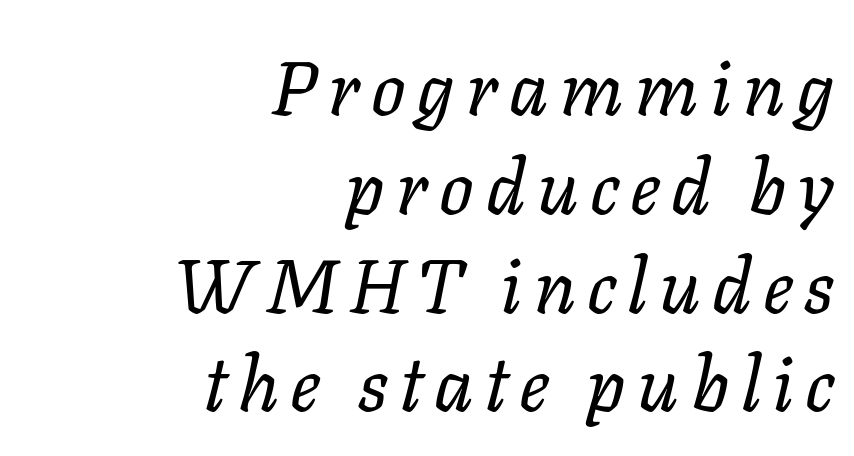
The image shows 76 px regular-weight type, italic (leaning right); set right-aligned, normal line spacing (1.3x), not underlined; low stroke contrast and a medium x-height.
